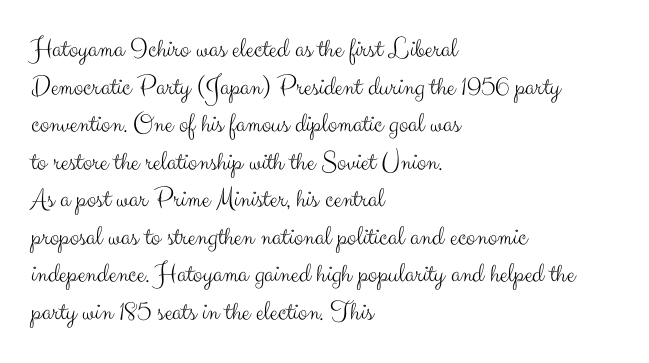
The paragraph has a hard left edge and a soft right edge. Default kerning and tracking; the words read as compact shapes. Is this a sans? Yes — the strokes have no serifs. A typesetter would call this proportional, since set widths differ per character.
